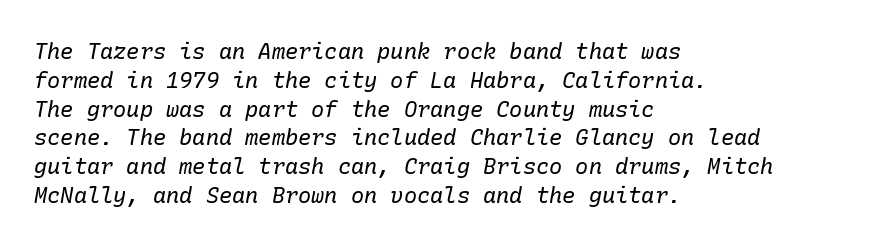
Q: Is the text bold? A: No.
Q: Is the text italic (slanted)? A: Yes, it leans right by about 10 degrees.
Q: Is the text underlined? A: No.
Q: How is the paragraph aligned? A: Left-aligned.
Q: Is the spacing between letters normal or unusually wide? A: Normal.
Q: Is the spacing between lines tight, normal or loose? A: Normal.
